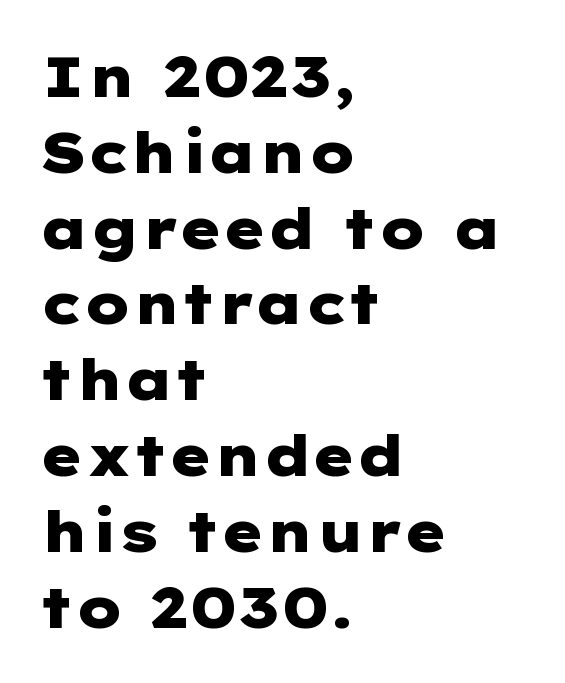
The image shows 57 px heavy, wide sans-serif type, upright; set left-aligned, normal line spacing (1.33x), normal letter spacing, not underlined; low stroke contrast and a medium x-height.
